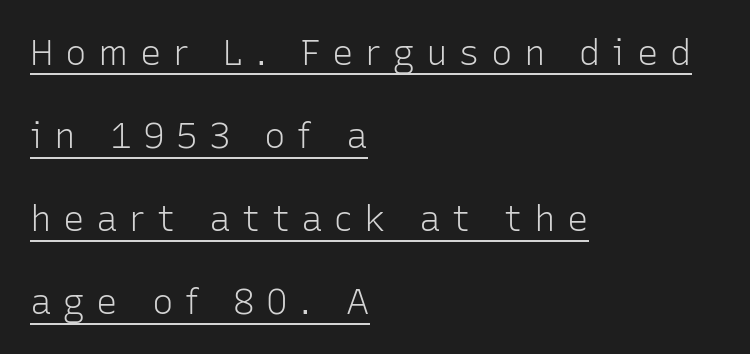
Bold? No — there's no thickening of the strokes. Visually the block forms a straight wall on the left and a jagged coastline on the right. If you drew a line through each stem, it would be perfectly vertical. Someone cranked the tracking dial way up on this one.
